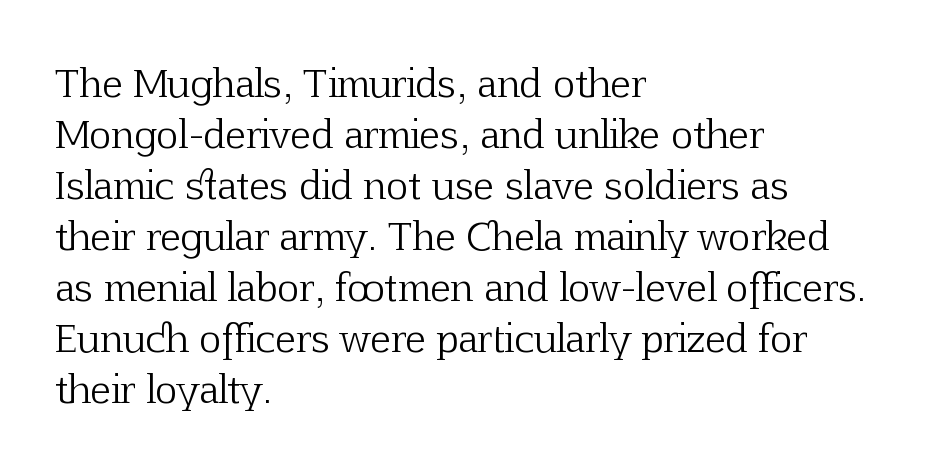
Words float on clear page, feet unadorned. Default kerning and tracking; the words read as compact shapes. Spacing verdict: proportional, widths tailored to each character. Every stem runs plumb, perpendicular to the baseline.
